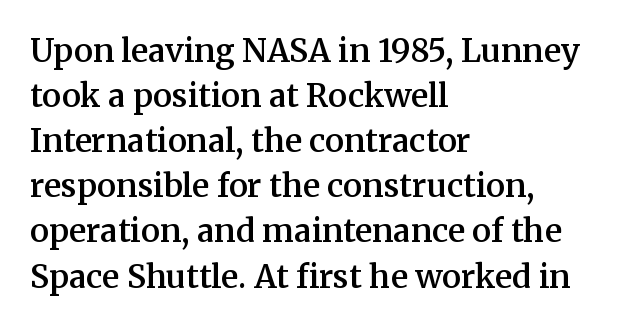
Q: Is the text bold? A: Semi-bold.
Q: Is the text italic (slanted)? A: No, it is upright.
Q: Is the typeface a serif or a sans-serif typeface? A: Serif.
Q: Is the text underlined? A: No.
Q: How is the paragraph aligned? A: Left-aligned.
Q: Is the spacing between letters normal or unusually wide? A: Normal.
Q: Is the spacing between lines tight, normal or loose? A: Normal.
Q: Width (condensed, normal, or wide)? A: Normal.
Q: Stroke contrast? A: Medium.
Q: x-height? A: Medium.
Q: Monospaced? A: No.
